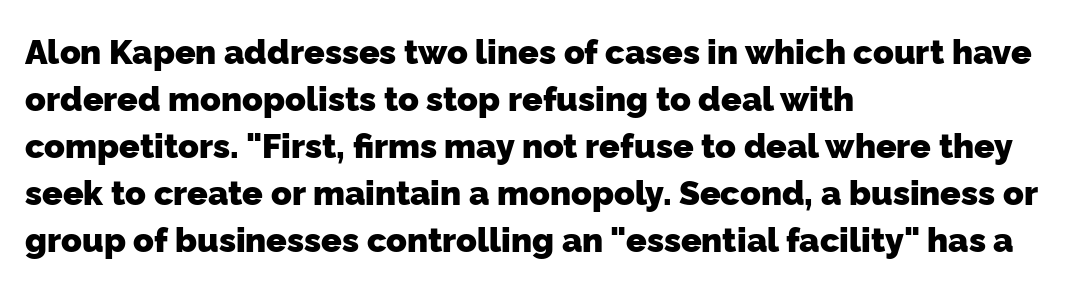
You could call the tracking neutral — neither tight nor loose. Spacing verdict: proportional, widths tailored to each character. Every letter is thick-stroked: bold, no question. The space between consecutive lines is moderate. This sample uses a sans-serif face.
